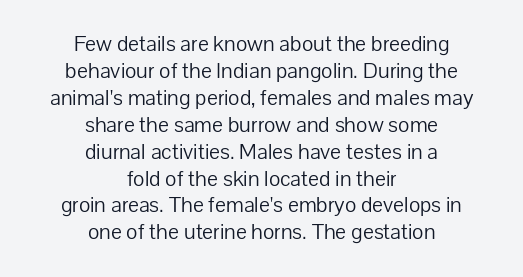
The image shows 23 px text type, upright; set centered, line spacing 1.17x, normal letter spacing, not underlined.
